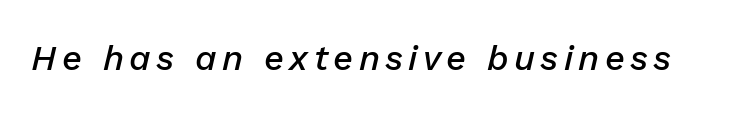
Varying glyph widths throughout — classic text-font behaviour. Typesetter's note: demi weight, one step under bold. The string is rendered with underlining switched off. If you drew a line through each stem, it would be angled.
